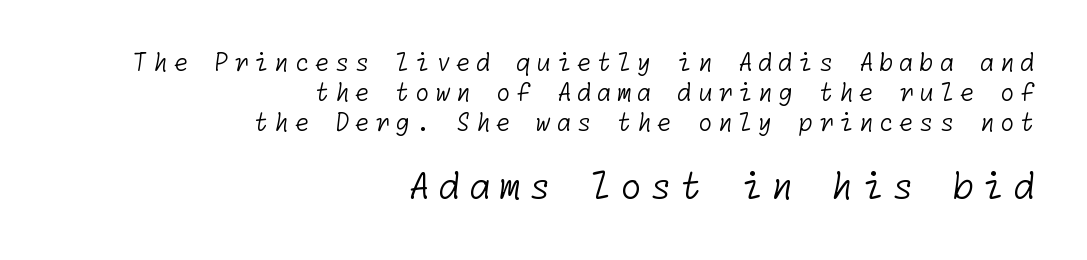
{"serif": "no", "bold": "no", "weight": "light", "width": "normal", "stroke_contrast": "low", "x_height": "medium", "underline": "no", "align": "right", "line_spacing_ratio": 1.24, "letter_spacing": "wide", "letter_spacing_em": 0.22, "larger_block": "second", "size_ratio": 1.5, "glyph_px": 36}
